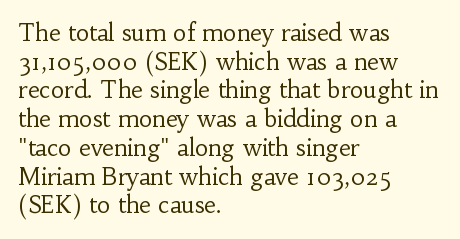
The lines sit at an ordinary, default distance from one another. The text block is weighted toward the left margin, trailing off unevenly rightward. Tracking value appears to be zero — textbook default spacing. Has an underline been added? It has not. Stroke mass is kept to a normal reading level or below.
